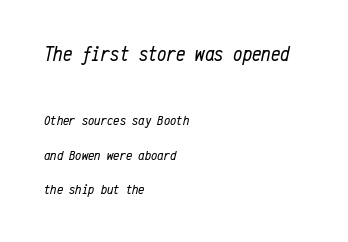
The image shows 21 px text type, italic (leaning right); set left-aligned, loose line spacing (2.48x), normal letter spacing, not underlined; the first (top) block is 1.5x larger.
